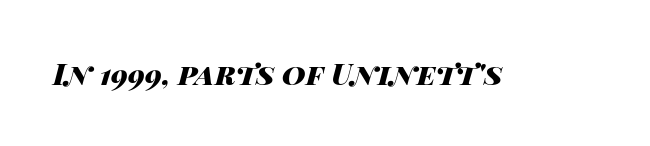
{"italic": "yes", "lean": "right", "slant_degrees": 14, "bold": "yes", "weight": "heavy", "width": "wide", "stroke_contrast": "high", "x_height": "large", "monospaced": "no", "underline": "no", "letter_spacing": "normal", "letter_spacing_em": 0.0, "glyph_px": 29}
